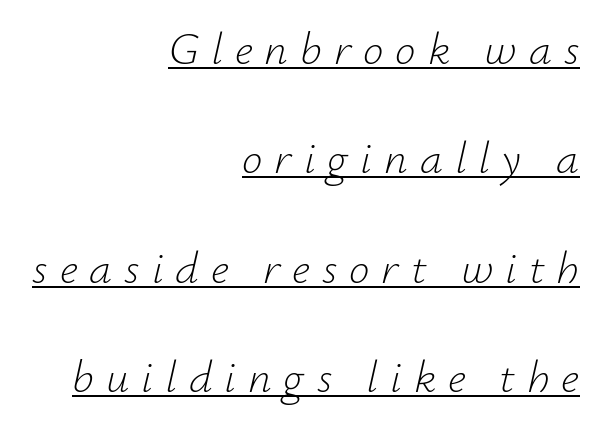
Q: Is the text bold? A: No.
Q: Is the text italic (slanted)? A: Yes, it leans right by about 12 degrees.
Q: Is the text underlined? A: Yes.
Q: How is the paragraph aligned? A: Right-aligned.
Q: Is the spacing between letters normal or unusually wide? A: Unusually wide.
Q: Is the spacing between lines tight, normal or loose? A: Loose.
Q: Width (condensed, normal, or wide)? A: Normal.
Q: Stroke contrast? A: Low.
Q: x-height? A: Small.
Q: Monospaced? A: No.
